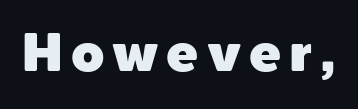
Q: Is the text italic (slanted)? A: No, it is upright.
Q: Is the typeface a serif or a sans-serif typeface? A: Sans-serif.
Q: Is the text underlined? A: No.
Q: Width (condensed, normal, or wide)? A: Normal.
Q: x-height? A: Medium.
Q: Monospaced? A: No.
